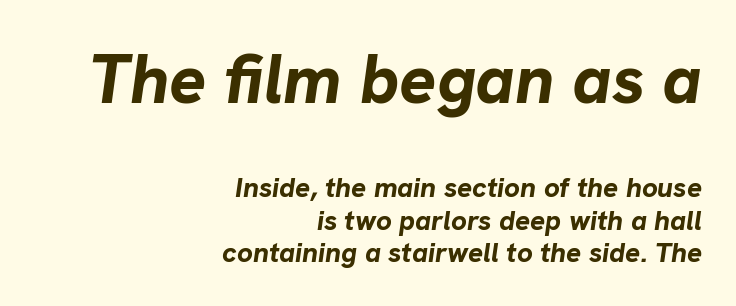
Designer's note — italics engaged. The passage is arranged like a letterhead date or caption credit — flush right. Tracking value appears to be zero — textbook default spacing. Heavy, bold letterforms. Anything drawn beneath the words? Only blank space.
